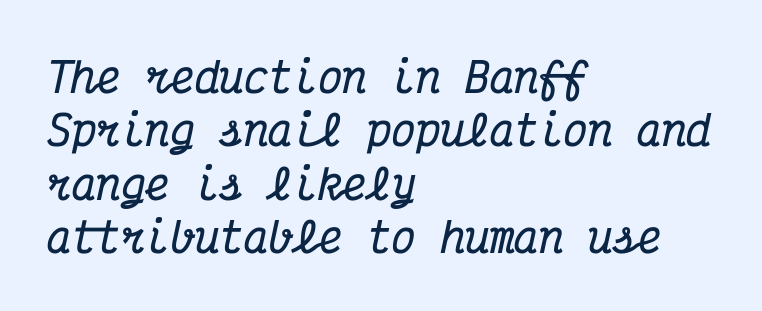
The type family on display is of the serif kind. A typesetter would call this zero additional tracking. Every character here occupies the same horizontal width, giving the sample a typewriter-like rhythm. Whoever set this chose a conventional vertical rhythm. In terms of weight, the rendering is a true, heavy bold. Casual observation: everything's shoved over to the left.
